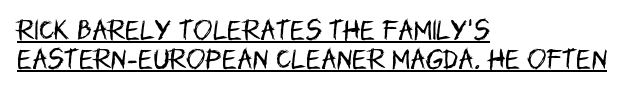
The image shows 23 px text type, upright; set left-aligned, normal line spacing (1.26x), normal letter spacing, underlined.
